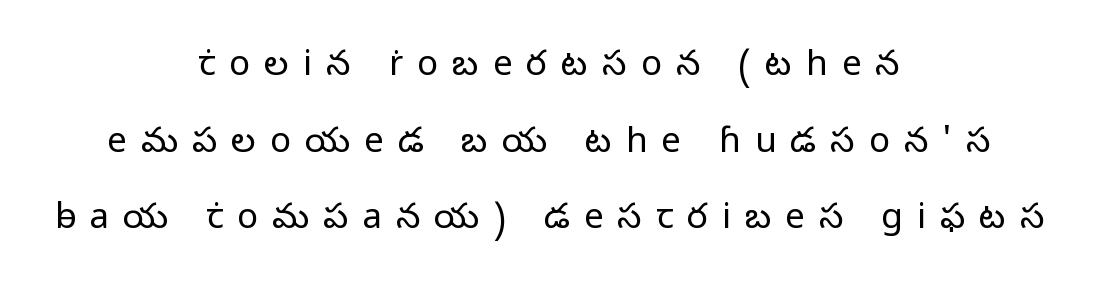
The image shows 35 px light sans-serif type, upright; set centered, loose line spacing (2.19x), unusually wide letter spacing (+0.4 em), not underlined; low stroke contrast and a medium x-height.
